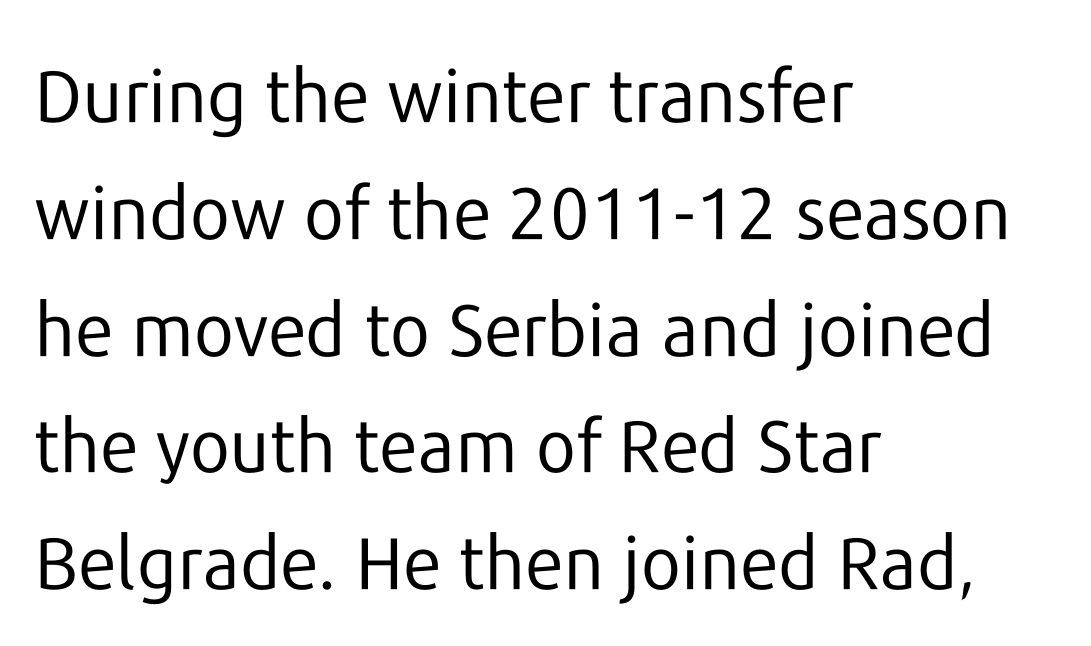
Q: Is the text bold? A: No.
Q: Is the text italic (slanted)? A: No, it is upright.
Q: Is the typeface a serif or a sans-serif typeface? A: Sans-serif.
Q: Is the text underlined? A: No.
Q: How is the paragraph aligned? A: Left-aligned.
Q: Is the spacing between letters normal or unusually wide? A: Normal.
Q: Is the spacing between lines tight, normal or loose? A: Normal.
Q: Width (condensed, normal, or wide)? A: Normal.
Q: Stroke contrast? A: Low.
Q: x-height? A: Medium.
Q: Monospaced? A: No.
